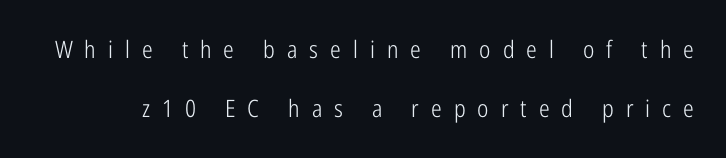
Designer's note — italics off, roman on. Decoration check: the copy has no underline. Think standard paragraph weight, or any step lighter than that. Quick note: interline space is abundant.
